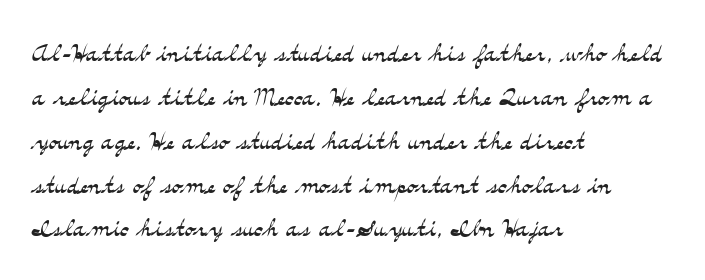
{"serif": "yes", "bold": "no", "weight": "light", "width": "wide", "stroke_contrast": "medium", "x_height": "small", "monospaced": "no", "underline": "no", "align": "left", "line_spacing": "normal", "line_spacing_ratio": 1.29, "letter_spacing": "normal", "letter_spacing_em": 0.0, "glyph_px": 34}
